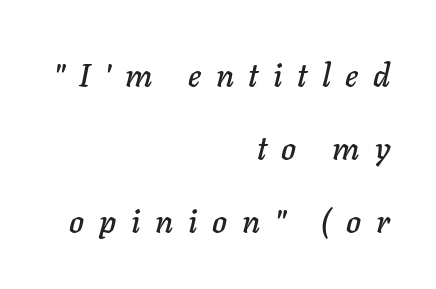
The image shows 32 px text type, italic (leaning right); set right-aligned, loose line spacing (2.28x), unusually wide letter spacing (+0.46 em), not underlined; low stroke contrast and a medium x-height.
